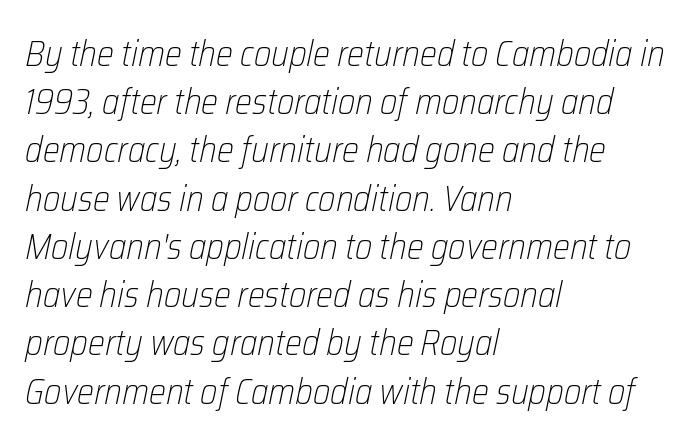
In CSS terms this would be text-align: left. Each letter keeps its own natural width here, so spacing adapts to shape. No extra tracking has been applied to these lines. Emphasis-style slanted type is in use. Descenders hang freely into open space. Does the leading feel generous? No, just average.
